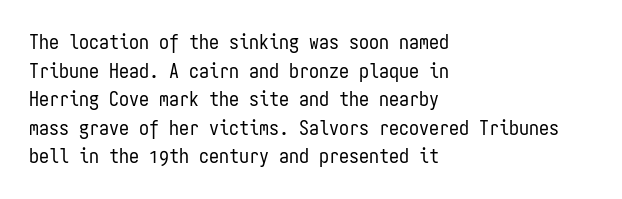
Honestly, the letter spacing is just normal — you wouldn't notice it. Every row of glyphs begins at an identical x-position on the left. The lettering holds an erect, upright posture throughout. A typesetter would call this leading conventional body-copy spacing.
